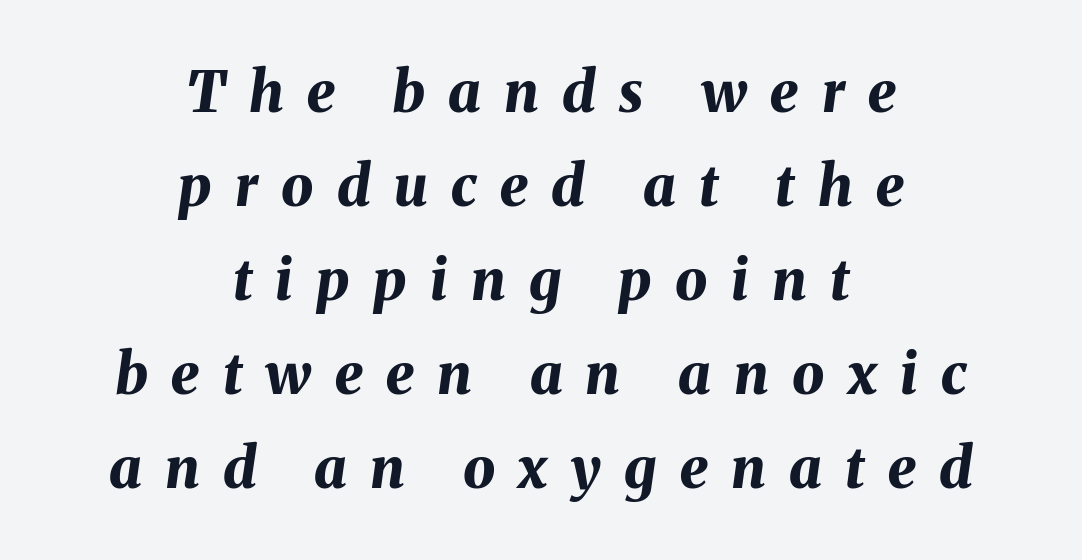
Q: Is the text bold? A: Yes.
Q: Is the text italic (slanted)? A: Yes, it leans right by about 8 degrees.
Q: Is the text underlined? A: No.
Q: How is the paragraph aligned? A: Centered.
Q: Is the spacing between letters normal or unusually wide? A: Unusually wide.
Q: Is the spacing between lines tight, normal or loose? A: Normal.
Q: Width (condensed, normal, or wide)? A: Normal.
Q: Stroke contrast? A: Medium.
Q: x-height? A: Medium.
Q: Monospaced? A: No.
